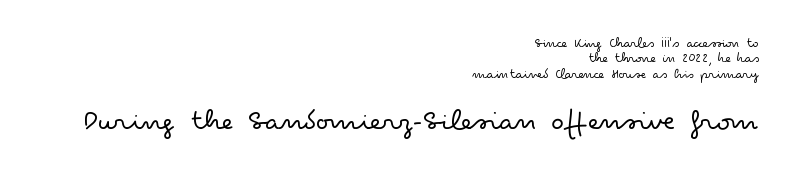
Q: Is the text bold? A: No.
Q: Is the text italic (slanted)? A: No, it is upright.
Q: Is the typeface a serif or a sans-serif typeface? A: Sans-serif.
Q: Is the text underlined? A: No.
Q: How is the paragraph aligned? A: Right-aligned.
Q: Is the spacing between letters normal or unusually wide? A: Normal.
Q: Is the spacing between lines tight, normal or loose? A: Tight.
Q: Which block of text is set in a larger size, the first (top) or the second (bottom)? A: The second (bottom) one.
Q: Width (condensed, normal, or wide)? A: Wide.
Q: Stroke contrast? A: Low.
Q: x-height? A: Small.
Q: Monospaced? A: No.
